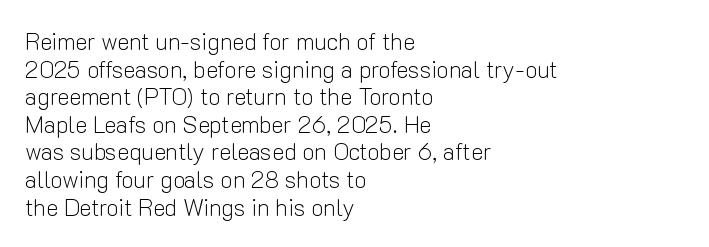
Unlike italic type, these characters show no tilt at all. The string is rendered with underlining switched off. The lines are quadded left. Tracking here is standard; glyphs follow each other at the usual distance. The letters look calm and open, with moderate or lighter stems.
